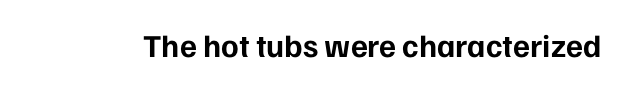
Q: Is the text bold? A: Yes.
Q: Is the text italic (slanted)? A: No, it is upright.
Q: Is the typeface a serif or a sans-serif typeface? A: Sans-serif.
Q: Is the text underlined? A: No.
Q: Is the spacing between letters normal or unusually wide? A: Normal.
Q: Width (condensed, normal, or wide)? A: Normal.
Q: Stroke contrast? A: Low.
Q: x-height? A: Medium.
Q: Monospaced? A: No.
